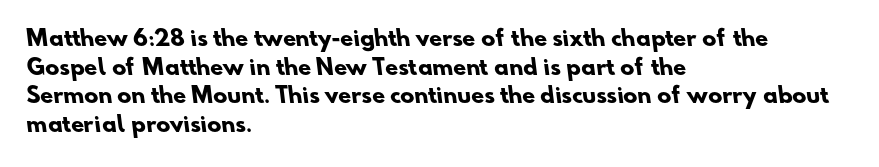
Q: Is the text bold? A: Yes.
Q: Is the text underlined? A: No.
Q: How is the paragraph aligned? A: Left-aligned.
Q: Is the spacing between letters normal or unusually wide? A: Normal.
Q: Is the spacing between lines tight, normal or loose? A: Normal.
